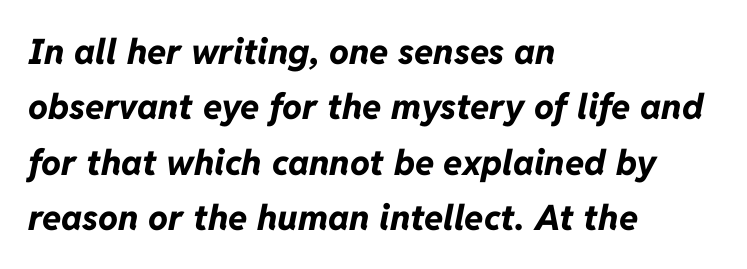
The image shows 35 px bold type, italic (leaning right); set left-aligned, normal line spacing (1.58x), normal letter spacing, not underlined; low stroke contrast and a medium x-height.
